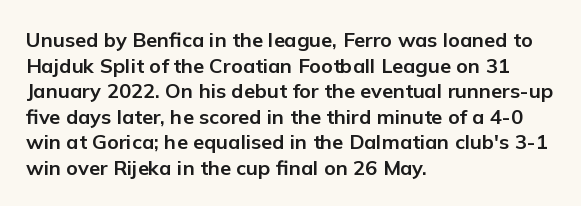
Q: Is the text bold? A: Yes.
Q: Is the text italic (slanted)? A: No, it is upright.
Q: Is the text underlined? A: No.
Q: How is the paragraph aligned? A: Left-aligned.
Q: Is the spacing between letters normal or unusually wide? A: Normal.
Q: Is the spacing between lines tight, normal or loose? A: Normal.
